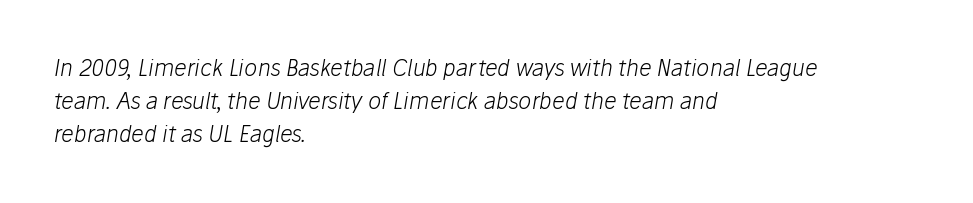
Short note: letters normally spaced. This sample is left-justified, so line endings fall wherever the words run out. No word sits above an underline. Quick note: italic. Weight: not bold — regular or lighter.
